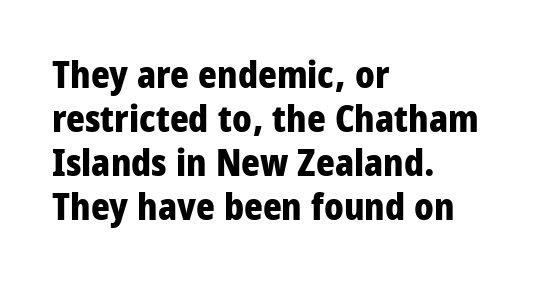
Words appear dense and cohesive because spacing is normal. Look at the bottom of the vertical strokes: they stop flat, with no serifs. Think of a printed novel: that variable character pitch is what you see here. Each glyph is drawn with heavy, bold strokes.
